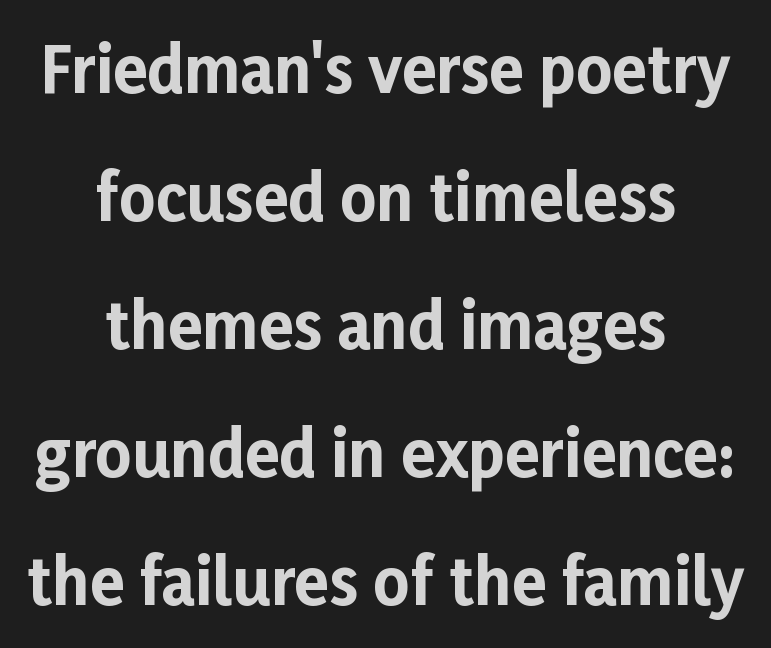
Q: Is the text bold? A: Yes.
Q: Is the text italic (slanted)? A: No, it is upright.
Q: Is the typeface a serif or a sans-serif typeface? A: Sans-serif.
Q: Is the text underlined? A: No.
Q: How is the paragraph aligned? A: Centered.
Q: Is the spacing between letters normal or unusually wide? A: Normal.
Q: Is the spacing between lines tight, normal or loose? A: Loose.
Q: Width (condensed, normal, or wide)? A: Normal.
Q: Stroke contrast? A: Low.
Q: x-height? A: Medium.
Q: Monospaced? A: No.
